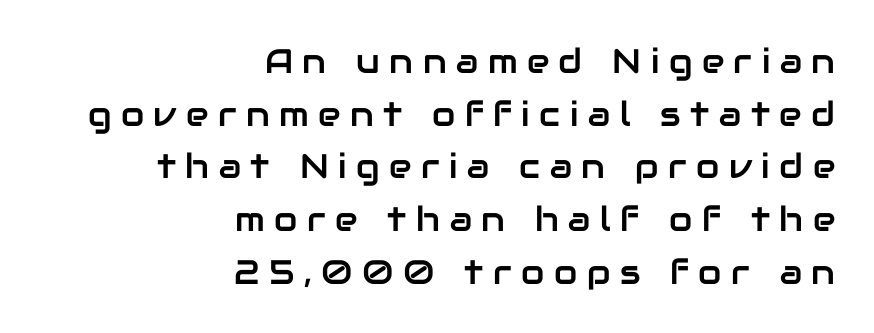
Does the leading feel generous? No, just average. A typesetter would call this heavily tracked-out type. A flush-right, rag-left setting is used for this passage. Is this a fixed-width face? No — the glyphs have proportional, varying widths. Italic: no, the glyphs are upright roman. The letters carry no serifs — their stems end cleanly without finishing strokes.
